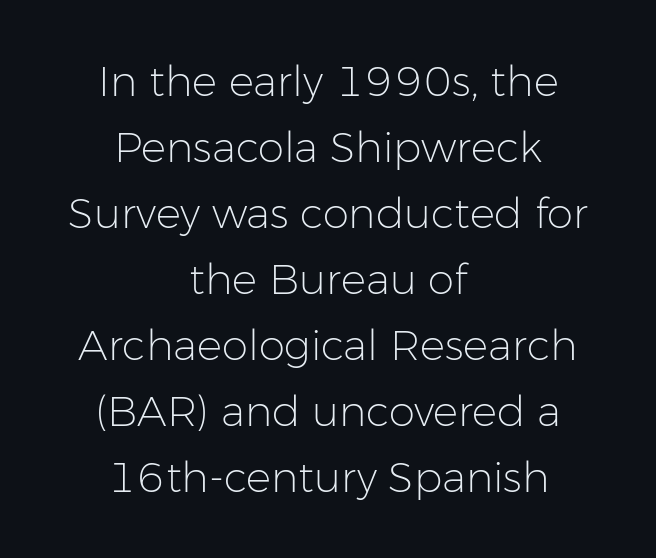
Q: Is the text bold? A: No.
Q: Is the text italic (slanted)? A: No, it is upright.
Q: Is the typeface a serif or a sans-serif typeface? A: Sans-serif.
Q: Is the text underlined? A: No.
Q: How is the paragraph aligned? A: Centered.
Q: Is the spacing between letters normal or unusually wide? A: Normal.
Q: Is the spacing between lines tight, normal or loose? A: Normal.
Q: Width (condensed, normal, or wide)? A: Normal.
Q: Stroke contrast? A: Low.
Q: x-height? A: Medium.
Q: Monospaced? A: No.
